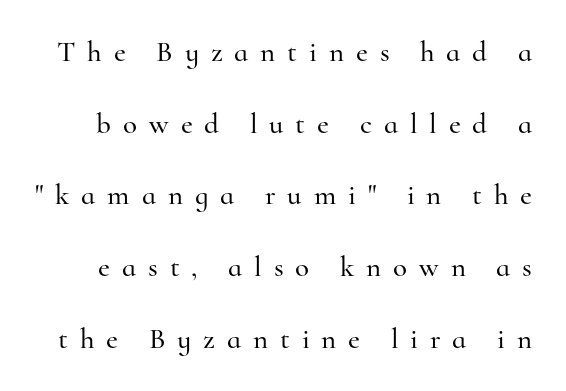
{"serif": "yes", "italic": "no", "width": "normal", "stroke_contrast": "high", "x_height": "small", "monospaced": "no", "underline": "no", "line_spacing": "loose", "line_spacing_ratio": 2.47, "letter_spacing": "wide", "letter_spacing_em": 0.41, "glyph_px": 29}
